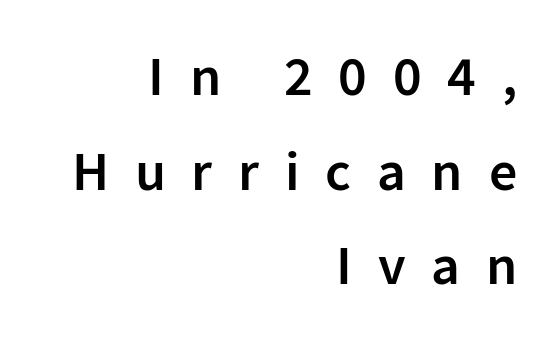
Q: Is the text bold? A: Semi-bold.
Q: Is the text italic (slanted)? A: No, it is upright.
Q: Is the typeface a serif or a sans-serif typeface? A: Sans-serif.
Q: Is the text underlined? A: No.
Q: How is the paragraph aligned? A: Right-aligned.
Q: Is the spacing between letters normal or unusually wide? A: Unusually wide.
Q: Is the spacing between lines tight, normal or loose? A: Normal.
Q: Width (condensed, normal, or wide)? A: Normal.
Q: Stroke contrast? A: Low.
Q: x-height? A: Medium.
Q: Monospaced? A: No.
